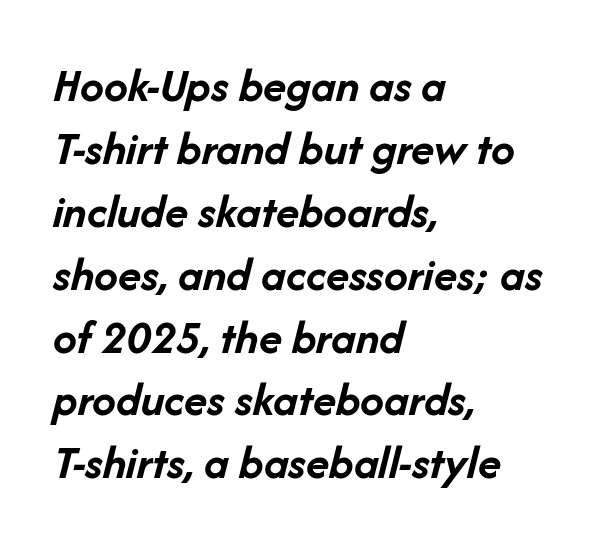
Q: Is the text bold? A: Yes.
Q: Is the text italic (slanted)? A: Yes, it leans right by about 14 degrees.
Q: Is the text underlined? A: No.
Q: How is the paragraph aligned? A: Left-aligned.
Q: Is the spacing between letters normal or unusually wide? A: Normal.
Q: Is the spacing between lines tight, normal or loose? A: Normal.
Q: Width (condensed, normal, or wide)? A: Normal.
Q: Stroke contrast? A: Low.
Q: x-height? A: Medium.
Q: Monospaced? A: No.
